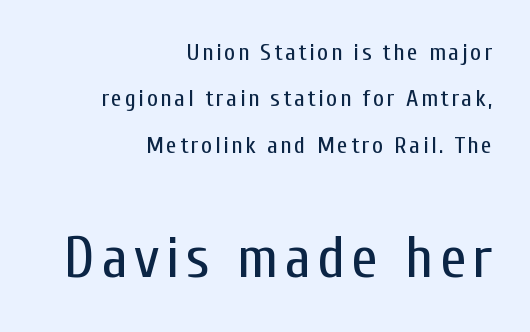
Q: Is the text bold? A: No.
Q: Is the text italic (slanted)? A: No, it is upright.
Q: Is the typeface a serif or a sans-serif typeface? A: Sans-serif.
Q: Is the text underlined? A: No.
Q: How is the paragraph aligned? A: Right-aligned.
Q: Is the spacing between lines tight, normal or loose? A: Loose.
Q: Which block of text is set in a larger size, the first (top) or the second (bottom)? A: The second (bottom) one.
Q: Width (condensed, normal, or wide)? A: Condensed.
Q: Stroke contrast? A: Low.
Q: x-height? A: Medium.
Q: Monospaced? A: No.
